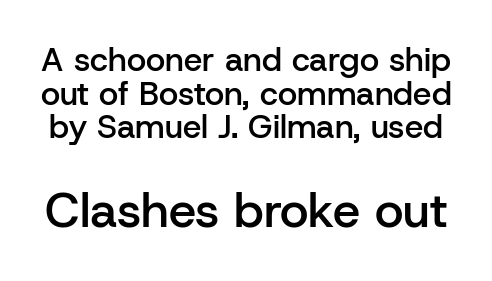
The image shows 49 px semibold sans-serif type, upright; set tight line spacing (1.02x), normal letter spacing, not underlined; the second (bottom) block is 1.48x larger; low stroke contrast and a medium x-height.
